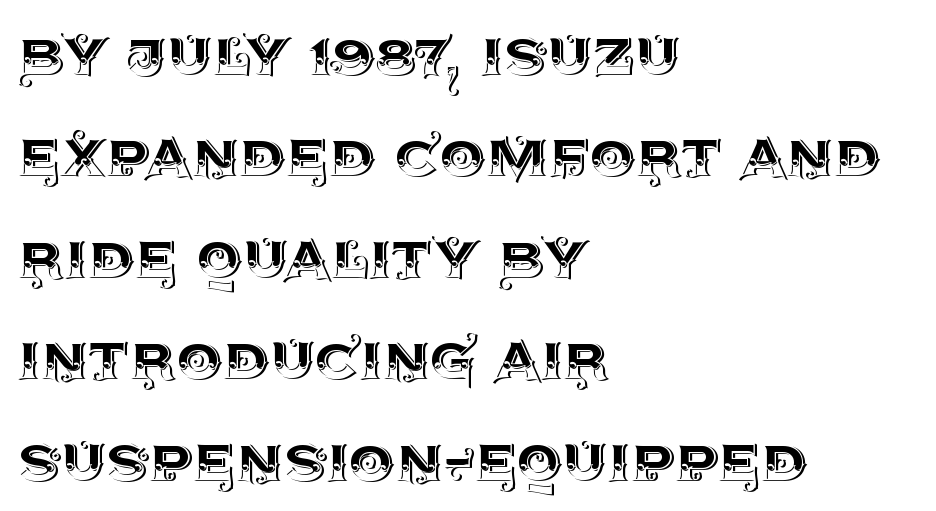
{"italic": "no", "width": "normal", "x_height": "large", "monospaced": "no", "underline": "no", "align": "left", "line_spacing": "normal", "line_spacing_ratio": 1.39, "letter_spacing": "normal", "letter_spacing_em": 0.0, "glyph_px": 73}
